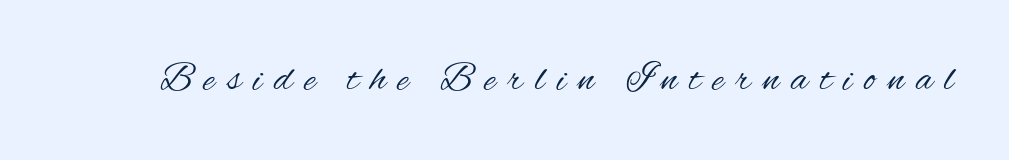
{"serif": "no", "bold": "no", "weight": "regular", "width": "condensed", "stroke_contrast": "medium", "x_height": "small", "monospaced": "no", "underline": "no", "letter_spacing": "wide", "letter_spacing_em": 0.3, "glyph_px": 40}
